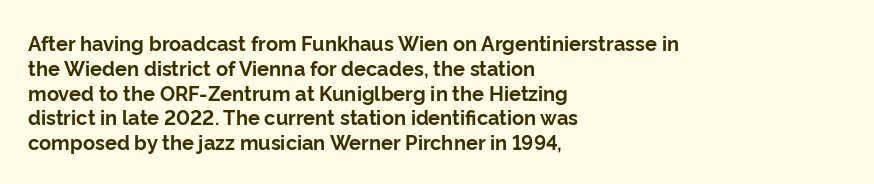
The image shows 20 px bold type, upright; set left-aligned, line spacing 1.24x, normal letter spacing, not underlined.
